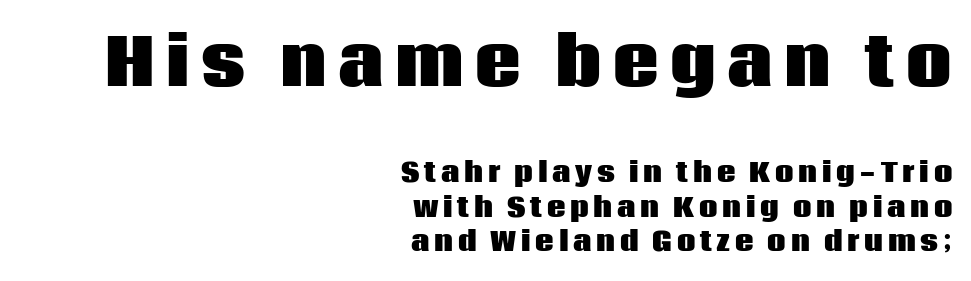
{"serif": "no", "italic": "no", "bold": "yes", "weight": "heavy", "width": "normal", "stroke_contrast": "low", "x_height": "large", "monospaced": "no", "underline": "no", "align": "right", "line_spacing": "normal", "line_spacing_ratio": 1.33, "larger_block": "first", "size_ratio": 2.46, "glyph_px": 64}
